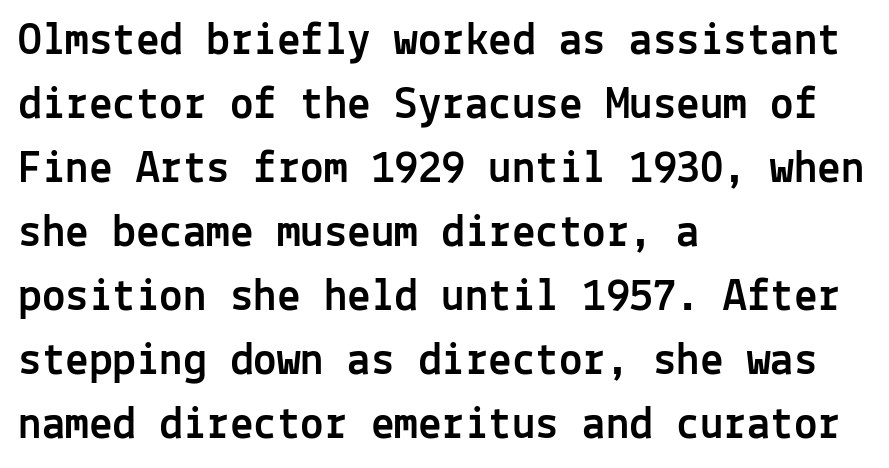
Q: Is the text italic (slanted)? A: No, it is upright.
Q: Is the typeface a serif or a sans-serif typeface? A: Sans-serif.
Q: Is the text underlined? A: No.
Q: How is the paragraph aligned? A: Left-aligned.
Q: Is the spacing between letters normal or unusually wide? A: Normal.
Q: Is the spacing between lines tight, normal or loose? A: Normal.
Q: Width (condensed, normal, or wide)? A: Normal.
Q: x-height? A: Medium.
Q: Monospaced? A: Yes.
